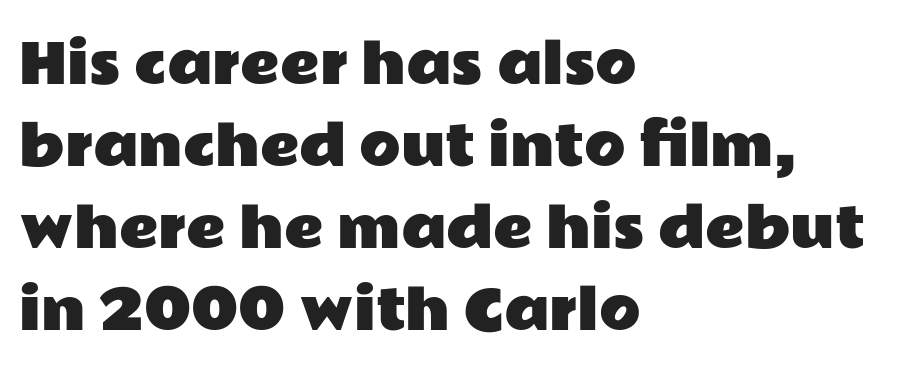
The text block is weighted toward the left margin, trailing off unevenly rightward. Classification — sans serif. What stands out about the letter spacing? Nothing — it is the standard amount. The face used here is proportionally spaced, like ordinary book or web type. The passage shown is not underscored anywhere. Does the leading feel generous? No, just average.
